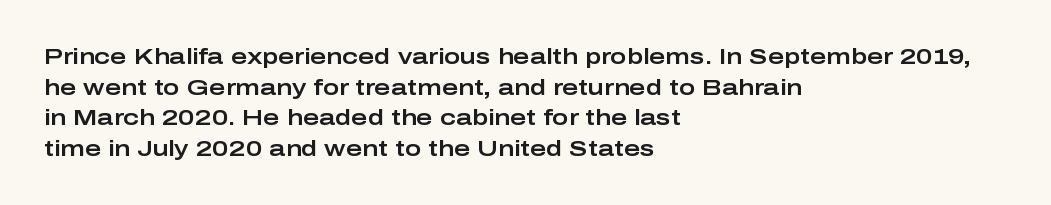
The image shows 22 px text type, upright; set left-aligned, normal line spacing (1.39x), normal letter spacing, not underlined.
